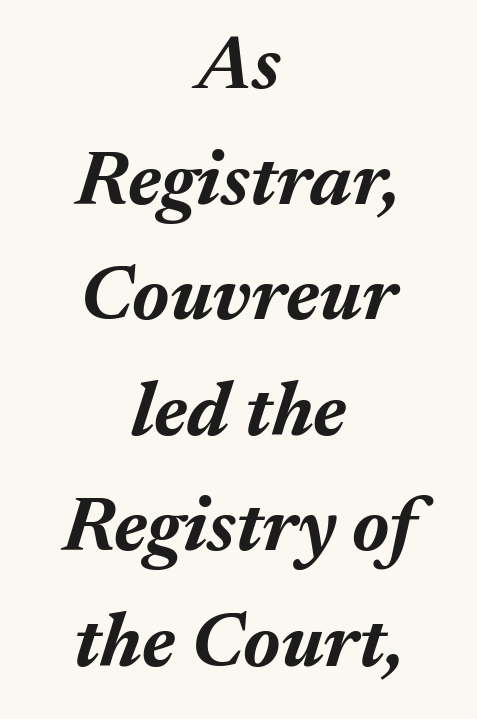
The image shows 76 px bold type, italic (leaning right); set centered, normal line spacing (1.52x), normal letter spacing, not underlined; medium stroke contrast and a medium x-height.
